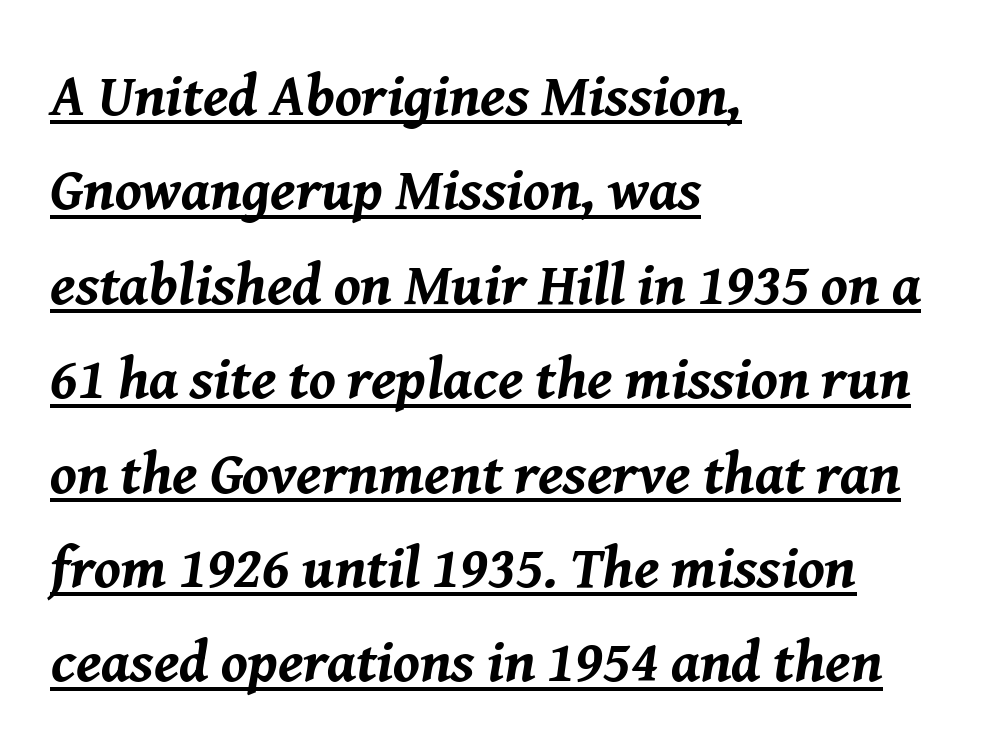
Q: Is the text bold? A: Yes.
Q: Is the text italic (slanted)? A: Yes, it leans right by about 8 degrees.
Q: Is the text underlined? A: Yes.
Q: How is the paragraph aligned? A: Left-aligned.
Q: Is the spacing between letters normal or unusually wide? A: Normal.
Q: Is the spacing between lines tight, normal or loose? A: Normal.
Q: Width (condensed, normal, or wide)? A: Normal.
Q: Stroke contrast? A: Medium.
Q: x-height? A: Medium.
Q: Monospaced? A: No.
